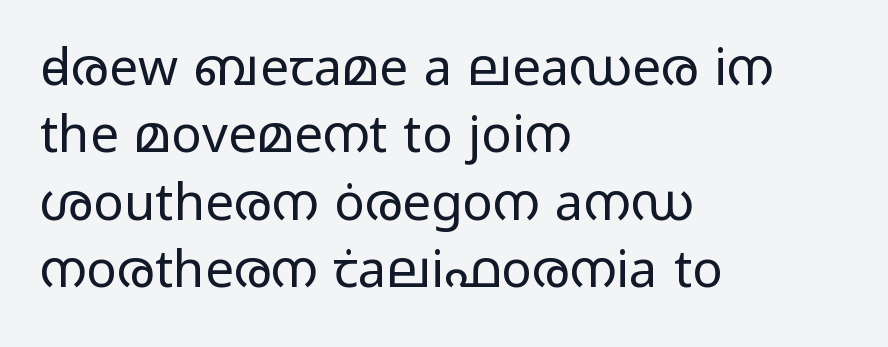
Is this a heavy cut? Hardly; it is regular or lighter. The passage shown is typed in a proportional face where columns would drift. Stroke terminals: plain, sans-serif. Only glyphs here, with clear space below each row. Nobody touched the tracking dial on this one.
